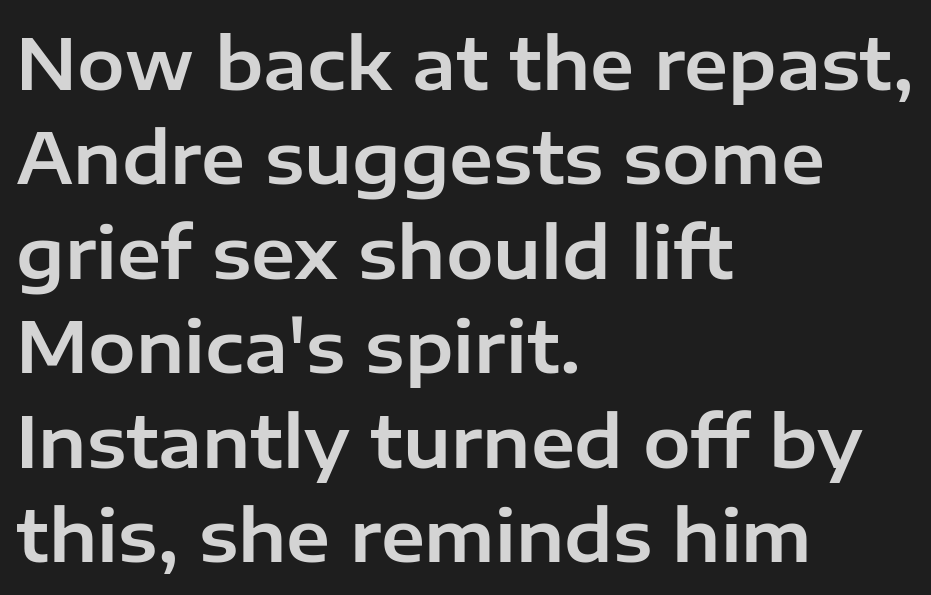
Q: Is the text italic (slanted)? A: No, it is upright.
Q: Is the typeface a serif or a sans-serif typeface? A: Sans-serif.
Q: Is the text underlined? A: No.
Q: How is the paragraph aligned? A: Left-aligned.
Q: Is the spacing between letters normal or unusually wide? A: Normal.
Q: Is the spacing between lines tight, normal or loose? A: Normal.
Q: Width (condensed, normal, or wide)? A: Normal.
Q: Stroke contrast? A: Low.
Q: x-height? A: Medium.
Q: Monospaced? A: No.
